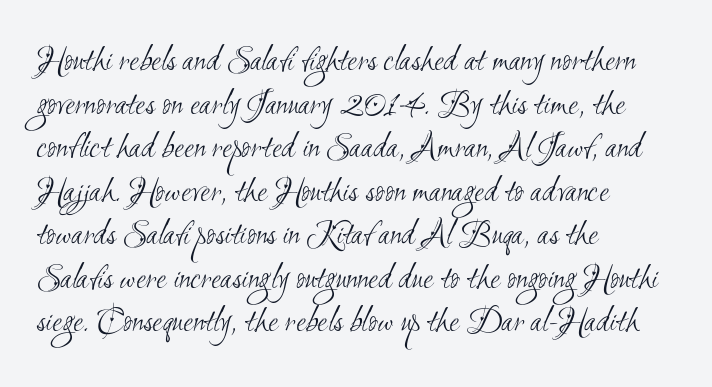
{"serif": "no", "bold": "no", "weight": "light", "width": "condensed", "stroke_contrast": "medium", "x_height": "small", "monospaced": "no", "underline": "no", "align": "left", "line_spacing_ratio": 1.21, "letter_spacing": "normal", "letter_spacing_em": 0.0, "glyph_px": 36}
